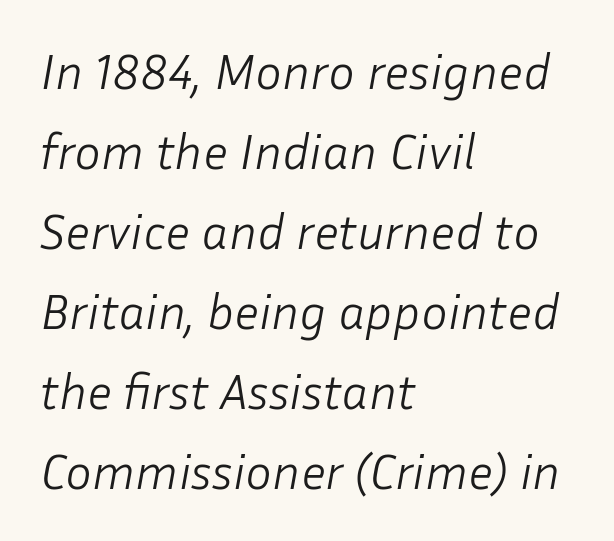
The image shows 50 px light type, italic (leaning right); set left-aligned, normal line spacing (1.6x), normal letter spacing, not underlined; low stroke contrast and a medium x-height.
